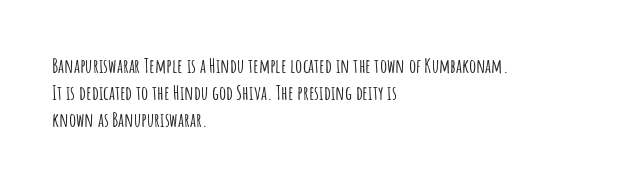
Q: Is the text italic (slanted)? A: No, it is upright.
Q: Is the text underlined? A: No.
Q: How is the paragraph aligned? A: Left-aligned.
Q: Is the spacing between letters normal or unusually wide? A: Normal.
Q: Is the spacing between lines tight, normal or loose? A: Normal.
